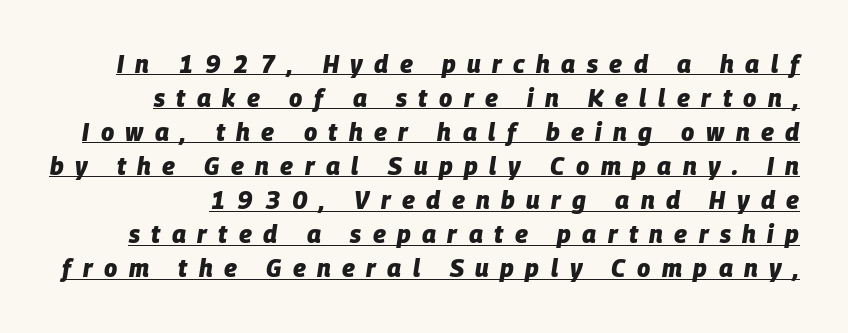
Q: Is the text bold? A: Yes.
Q: Is the text italic (slanted)? A: Yes, it leans right by about 9 degrees.
Q: Is the text underlined? A: Yes.
Q: Is the spacing between letters normal or unusually wide? A: Unusually wide.
Q: Is the spacing between lines tight, normal or loose? A: Normal.
